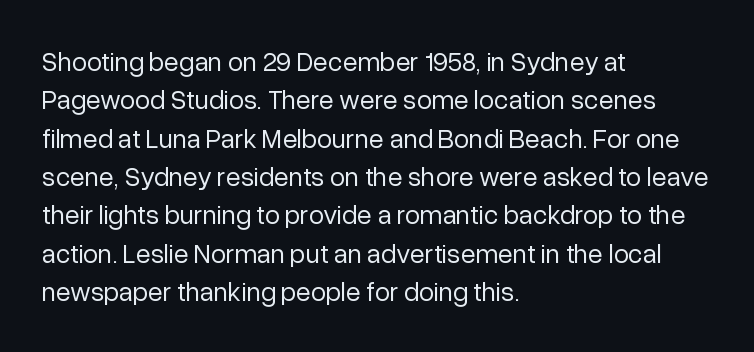
Q: Is the text bold? A: No.
Q: Is the text italic (slanted)? A: No, it is upright.
Q: Is the text underlined? A: No.
Q: How is the paragraph aligned? A: Left-aligned.
Q: Is the spacing between letters normal or unusually wide? A: Normal.
Q: Is the spacing between lines tight, normal or loose? A: Normal.
